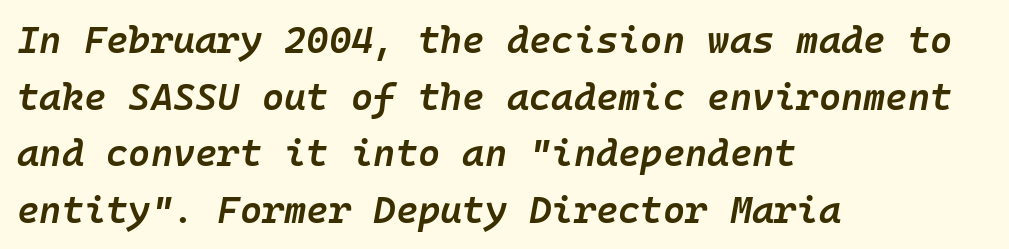
The image shows 38 px semibold type, italic (leaning right); set left-aligned, normal line spacing (1.49x), normal letter spacing, not underlined; low stroke contrast and a medium x-height.
